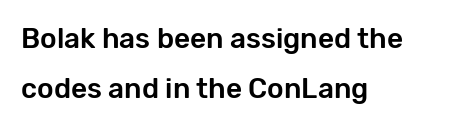
Q: Is the text italic (slanted)? A: No, it is upright.
Q: Is the typeface a serif or a sans-serif typeface? A: Sans-serif.
Q: Is the text underlined? A: No.
Q: How is the paragraph aligned? A: Left-aligned.
Q: Is the spacing between letters normal or unusually wide? A: Normal.
Q: Width (condensed, normal, or wide)? A: Normal.
Q: Stroke contrast? A: Low.
Q: x-height? A: Medium.
Q: Monospaced? A: No.
